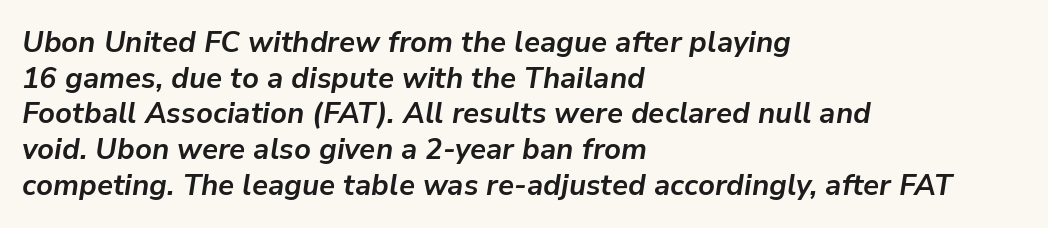
Q: Is the text bold? A: Yes.
Q: Is the text italic (slanted)? A: Yes, it leans right by about 9 degrees.
Q: Is the text underlined? A: No.
Q: How is the paragraph aligned? A: Left-aligned.
Q: Is the spacing between letters normal or unusually wide? A: Normal.
Q: Width (condensed, normal, or wide)? A: Normal.
Q: Stroke contrast? A: Low.
Q: x-height? A: Medium.
Q: Monospaced? A: No.
